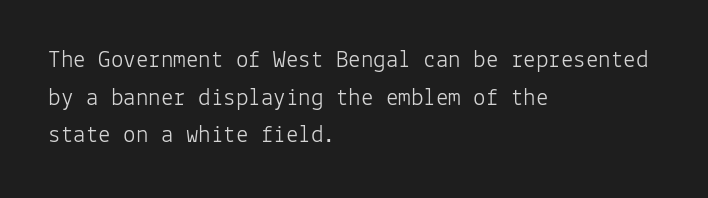
The face used here is rendered with its standard letterfit. Just letters on the line, the space beneath them empty. Caption: face not bold, strokes unweighted. Line spacing here is normal.
